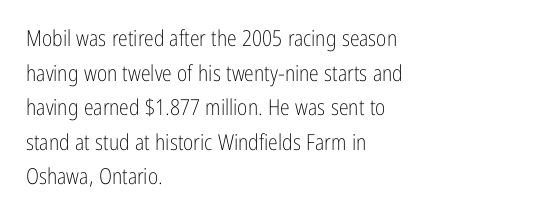
Which margin do the lines hug? The left one — the right edge is uneven. This is roman type, the default non-slanted kind. Summary of vertical rhythm: regular, with standard interline spacing. These glyphs show unthickened strokes, regular width or finer. The rendering keeps characters at their native spacing. The gap between lines stays unmarked.
